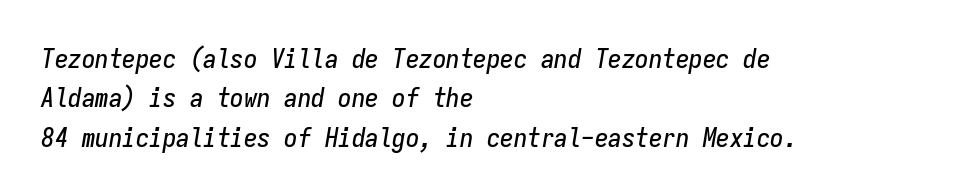
Quick note: underline off. Caption: multi-line text, flush left, ragged right. The gaps between neighbouring characters are ordinary and unremarkable. Whoever set this chose a conventional vertical rhythm. Notice how the stems are inclined rather than vertical — that's the hallmark of italics.
